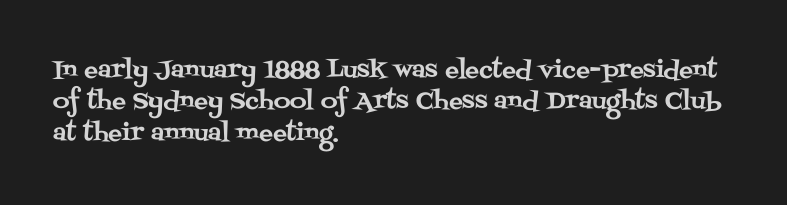
The passage shown is not underscored anywhere. The line texture is even and compact thanks to regular tracking. Nope, not italic — everything's standing straight. Each line starts at the same left margin while the right side varies. Notice how descenders clear the ascenders below comfortably — that's standard leading.
